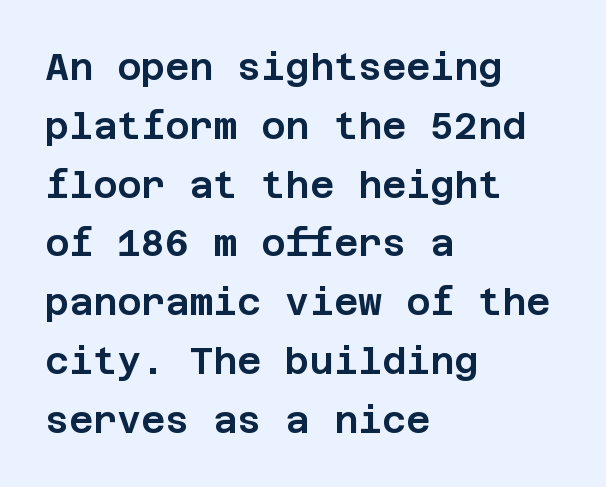
{"serif": "no", "italic": "no", "width": "normal", "stroke_contrast": "low", "x_height": "large", "underline": "no", "align": "left", "line_spacing": "normal", "line_spacing_ratio": 1.59, "letter_spacing": "normal", "letter_spacing_em": 0.0, "glyph_px": 37}
